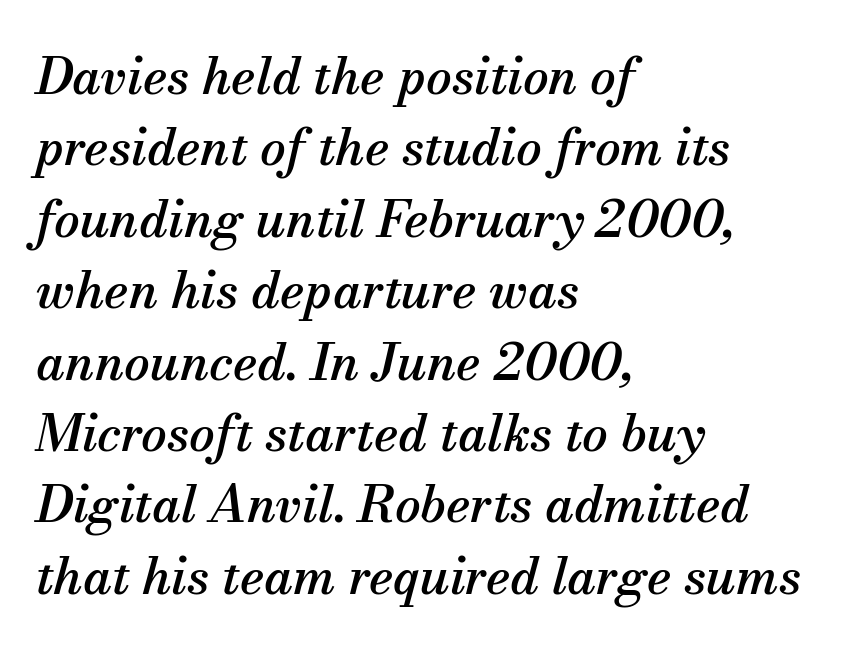
{"serif": "yes", "italic": "yes", "lean": "right", "slant_degrees": 13, "width": "normal", "stroke_contrast": "medium", "x_height": "small", "monospaced": "no", "underline": "no", "align": "left", "line_spacing": "normal", "line_spacing_ratio": 1.4, "letter_spacing": "normal", "letter_spacing_em": 0.0, "glyph_px": 51}
